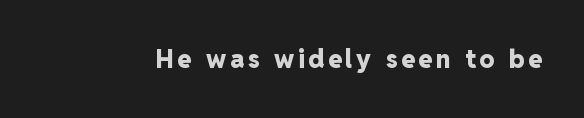
{"italic": "no", "bold": "yes", "underline": "no", "glyph_px": 25}
